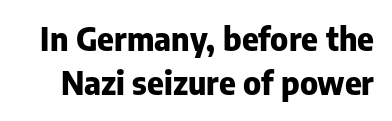
The image shows 32 px heavy sans-serif type, upright; set normal line spacing (1.36x), normal letter spacing, not underlined; low stroke contrast and a medium x-height.
